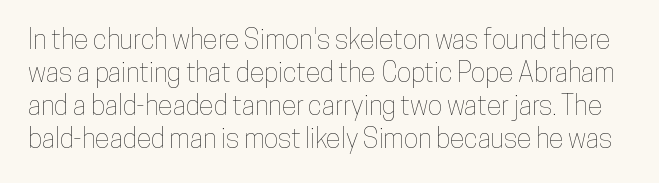
Q: Is the text italic (slanted)? A: No, it is upright.
Q: Is the text underlined? A: No.
Q: Is the spacing between letters normal or unusually wide? A: Normal.
